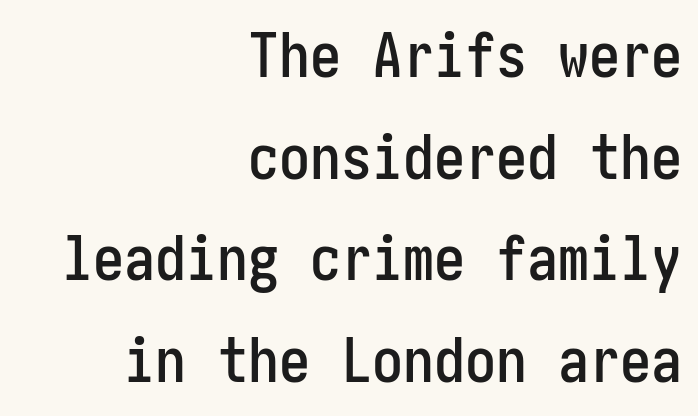
{"serif": "no", "italic": "no", "width": "condensed", "stroke_contrast": "low", "x_height": "medium", "underline": "no", "align": "right", "line_spacing": "normal", "line_spacing_ratio": 1.64, "letter_spacing": "normal", "letter_spacing_em": 0.0, "glyph_px": 62}
